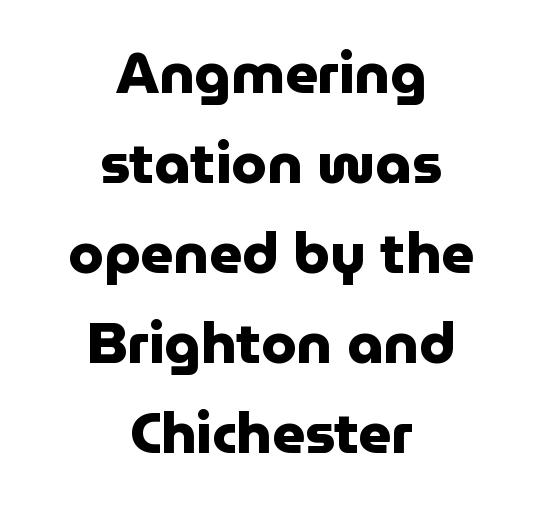
Vertically, the passage feels balanced, rows spaced as you'd expect. A dark, heavy texture on the line: the type is bold. Do the characters align in a grid? No, the font is proportional. The type family on display is of the sans-serif kind.
